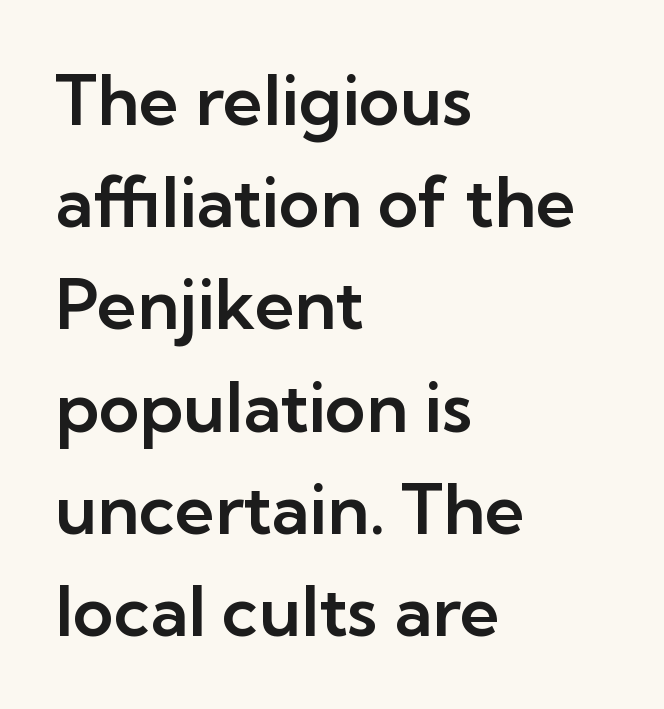
The letterforms sit shoulder to shoulder at normal distance. A typesetter would call this proportional, since set widths differ per character. The paragraph has a hard left edge and a soft right edge. A typesetter would call this leading conventional body-copy spacing. These lines are composed in type without serifs.
